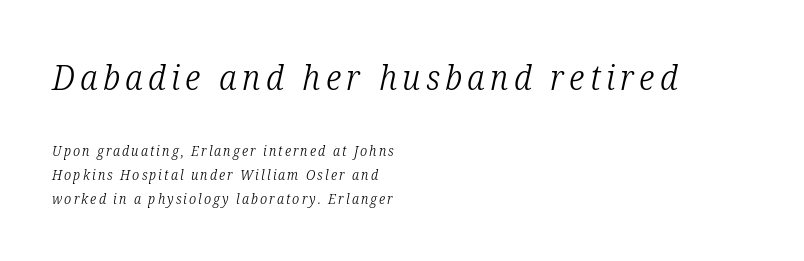
Proportional: the letters do not fall into vertical columns. Is the type heavy? It reads as light-to-regular instead. Look at the glyph heights: the upper group is clearly the bigger setting. This rendering uses left alignment, leaving the right contour irregular. Posture: slanted.
